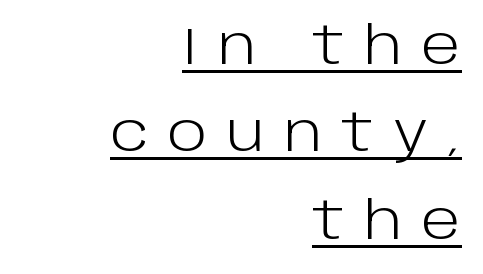
When letters stand straight like this, we call the style roman or upright. No feet cap the strokes, marking this as sans-serif type. Each stroke keeps to a modest, everyday thickness or less. A student would call this right alignment; a typographer would say flush right, rag left. A normal amount of white space separates one row of letters from the next. The typesetter has applied underlining to the passage shown.
